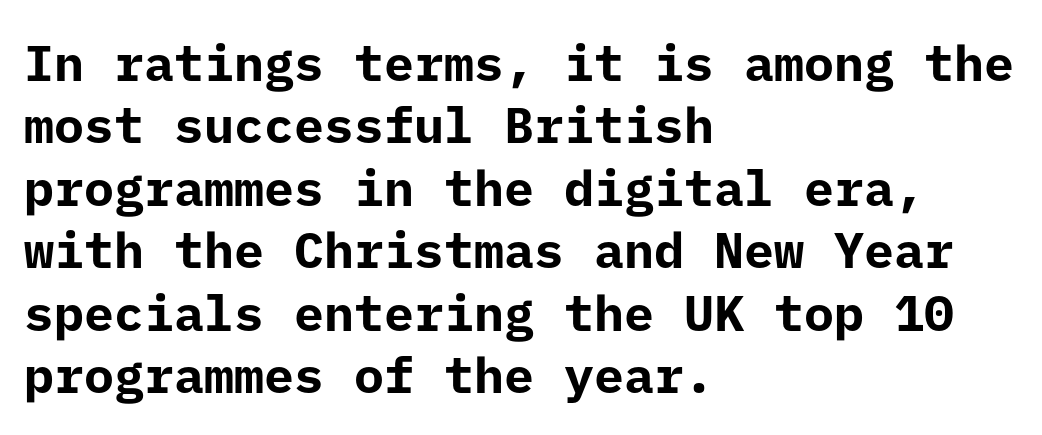
The image shows 50 px bold sans-serif type, upright; set left-aligned, normal line spacing (1.25x), normal letter spacing, not underlined; low stroke contrast and a medium x-height.
